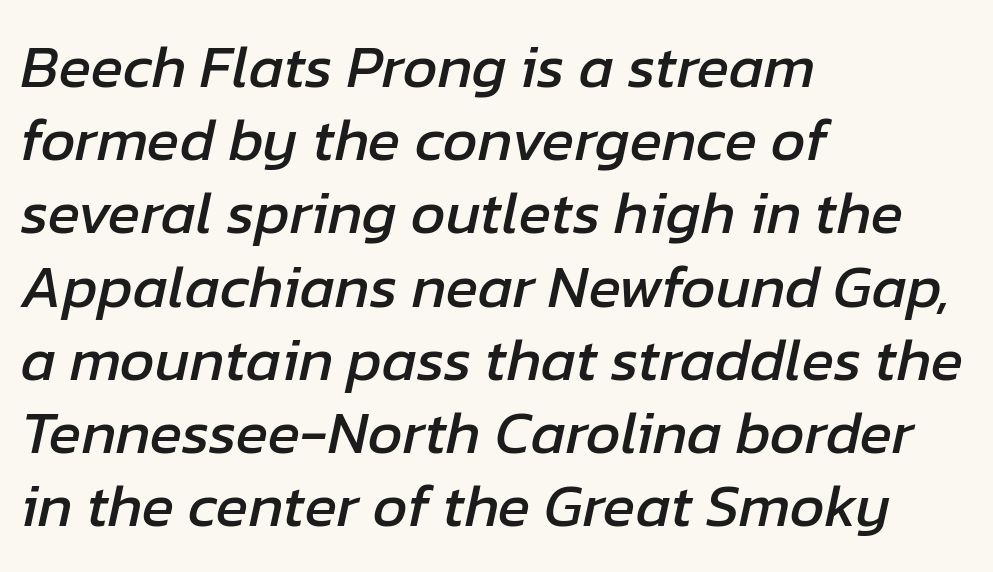
Each line starts at the same left margin while the right side varies. The face used here is rendered with its standard letterfit. Has an underline been added? It has not. The whole block is typeset with a tilt.
